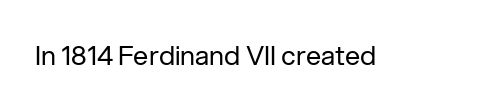
Has an underline been added? It has not. The type is set solid horizontally, with unmodified tracking. The characters are drawn with everyday or finer stroke widths. Every character sits straight up, as roman type does.
